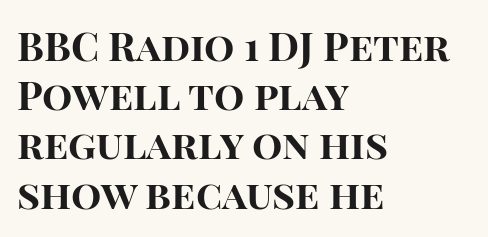
{"serif": "no", "italic": "no", "bold": "yes", "weight": "bold", "width": "normal", "stroke_contrast": "high", "x_height": "large", "monospaced": "no", "underline": "no", "align": "left", "line_spacing_ratio": 1.23, "letter_spacing": "normal", "letter_spacing_em": 0.0, "glyph_px": 40}
